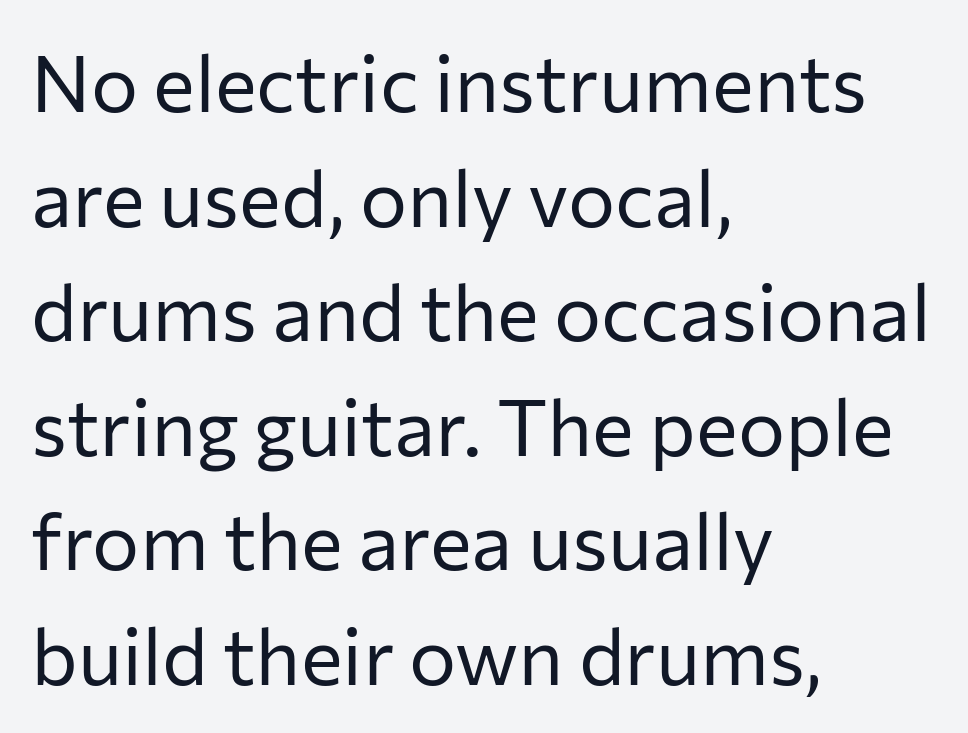
The image shows 79 px regular-weight sans-serif type, upright; set left-aligned, normal line spacing (1.45x), normal letter spacing, not underlined; low stroke contrast and a medium x-height.
